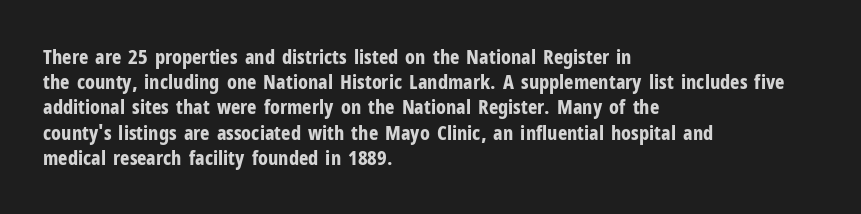
The image shows 20 px bold type, upright; set left-aligned, normal line spacing (1.26x), normal letter spacing, not underlined.
